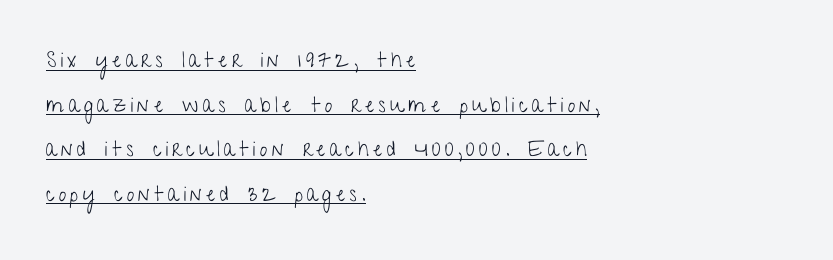
The image shows 21 px text type, upright; set left-aligned, loose line spacing (2.12x), unusually wide letter spacing (+0.21 em), underlined.
